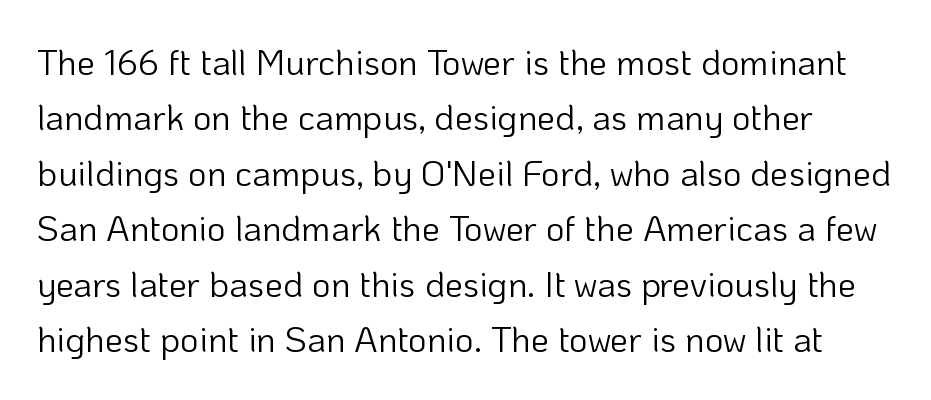
{"serif": "no", "italic": "no", "bold": "no", "weight": "light", "width": "normal", "stroke_contrast": "low", "x_height": "medium", "monospaced": "no", "underline": "no", "line_spacing": "normal", "line_spacing_ratio": 1.54, "letter_spacing": "normal", "letter_spacing_em": 0.0, "glyph_px": 36}
